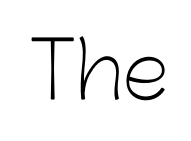
The passage shown has conventional tracking throughout. Each letter keeps its own natural width here, so spacing adapts to shape. Any mark beneath the type? The region is blank. Stroke thickness stays within the range of a standard reading face or lighter. In terms of letterform style, serifs are entirely absent. Nope, not italic — everything's standing straight.
